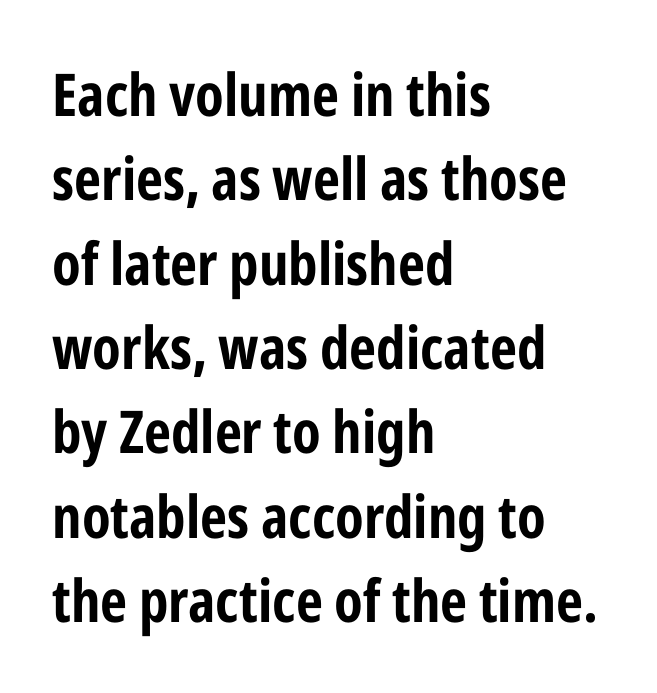
Q: Is the text bold? A: Yes.
Q: Is the text italic (slanted)? A: No, it is upright.
Q: Is the typeface a serif or a sans-serif typeface? A: Sans-serif.
Q: Is the text underlined? A: No.
Q: How is the paragraph aligned? A: Left-aligned.
Q: Is the spacing between letters normal or unusually wide? A: Normal.
Q: Is the spacing between lines tight, normal or loose? A: Normal.
Q: Width (condensed, normal, or wide)? A: Condensed.
Q: Stroke contrast? A: Low.
Q: x-height? A: Medium.
Q: Monospaced? A: No.
